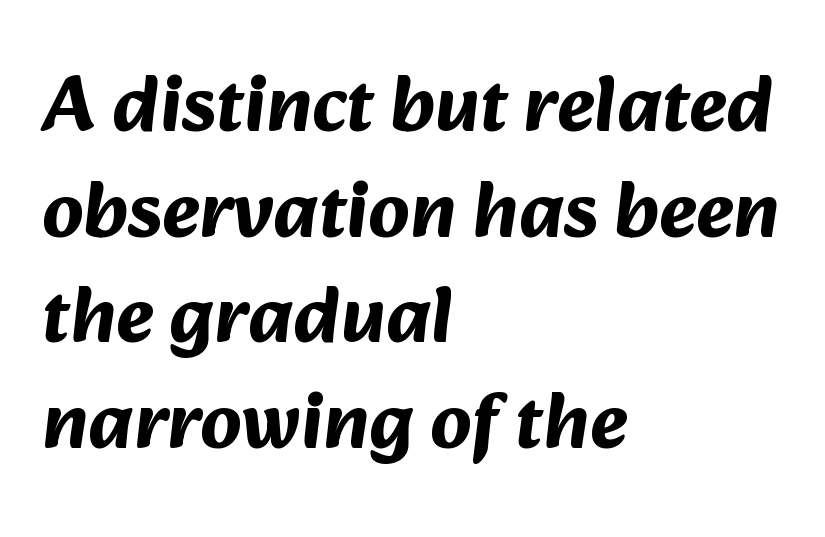
{"serif": "no", "bold": "yes", "weight": "bold", "width": "normal", "stroke_contrast": "medium", "x_height": "medium", "monospaced": "no", "underline": "no", "align": "left", "line_spacing": "normal", "line_spacing_ratio": 1.32, "letter_spacing": "normal", "letter_spacing_em": 0.0, "glyph_px": 80}
